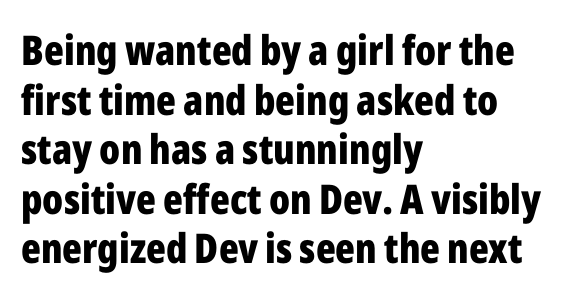
Q: Is the text bold? A: Yes.
Q: Is the text italic (slanted)? A: No, it is upright.
Q: Is the typeface a serif or a sans-serif typeface? A: Sans-serif.
Q: Is the text underlined? A: No.
Q: How is the paragraph aligned? A: Left-aligned.
Q: Is the spacing between letters normal or unusually wide? A: Normal.
Q: Width (condensed, normal, or wide)? A: Condensed.
Q: Stroke contrast? A: Low.
Q: x-height? A: Medium.
Q: Monospaced? A: No.
